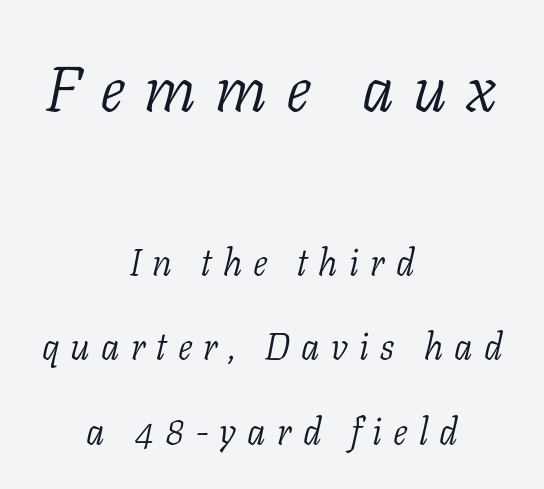
What kind of face is this? One with serifs. Is the block centered? Yes — each line is placed symmetrically about the middle. Someone cranked the tracking dial way up on this one. The leading is generous, giving the passage an open texture. You could not count columns in this text — the font is proportionally spaced.
